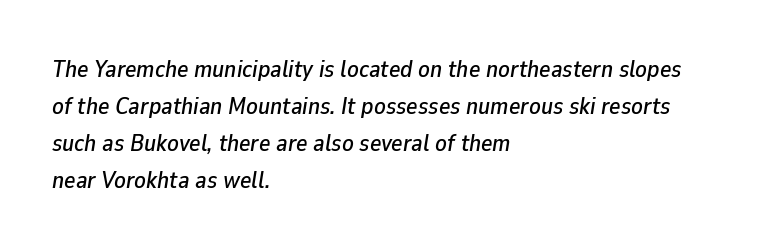
{"italic": "yes", "lean": "right", "slant_degrees": 9, "underline": "no", "align": "left", "line_spacing": "normal", "line_spacing_ratio": 1.54, "letter_spacing": "normal", "letter_spacing_em": 0.0, "glyph_px": 24}
